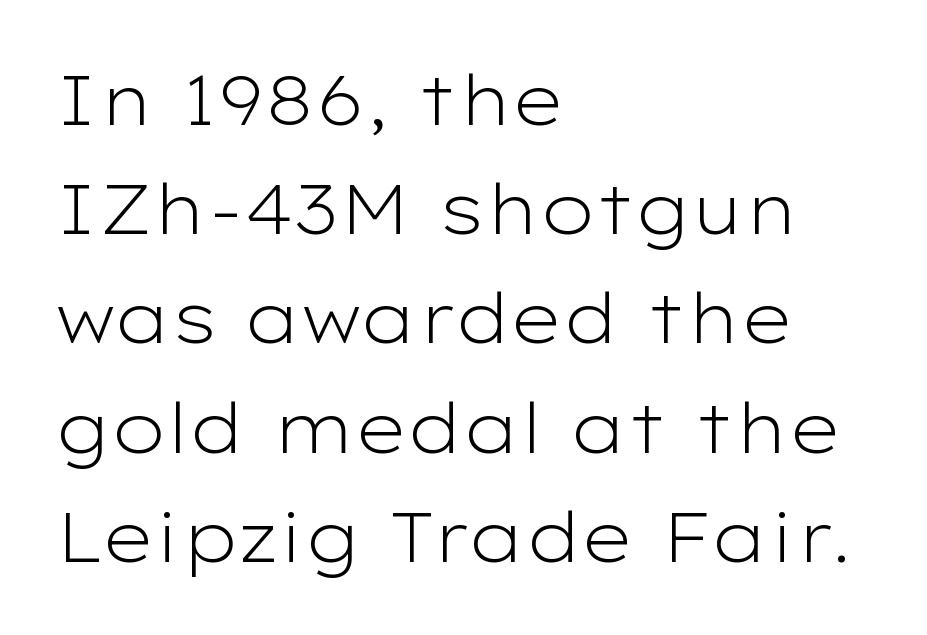
This sample has the flowing, uneven cadence of proportional lettering. The font is comparable to plain body text, perhaps lighter. The vertical gap from one line to the next is medium. Rendered with straight, roman letterforms.
